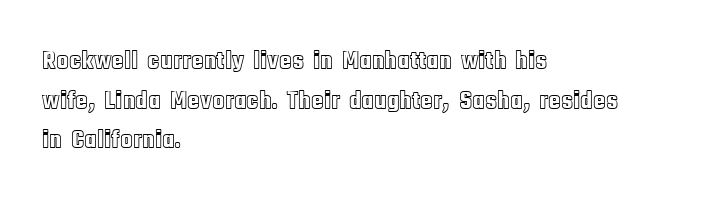
Q: Is the text italic (slanted)? A: No, it is upright.
Q: Is the text underlined? A: No.
Q: How is the paragraph aligned? A: Left-aligned.
Q: Is the spacing between letters normal or unusually wide? A: Normal.
Q: Is the spacing between lines tight, normal or loose? A: Normal.
